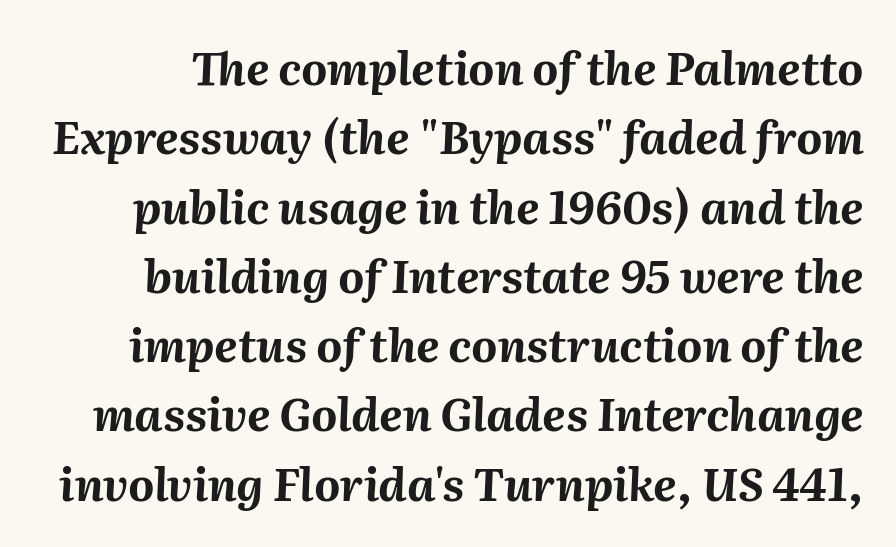
Decoration check: the copy has no underline. A normal amount of white space separates one row of letters from the next. The passage shown has conventional tracking throughout. Every letter is thick-stroked: bold, no question. Italic: yes, the glyphs are oblique. Varying glyph widths throughout — classic text-font behaviour.
